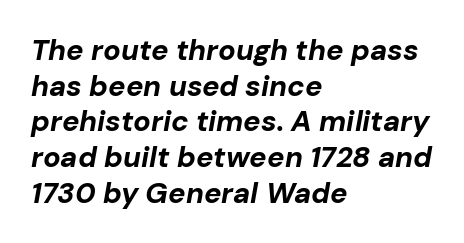
Q: Is the text bold? A: Yes.
Q: Is the text italic (slanted)? A: Yes, it leans right by about 10 degrees.
Q: Is the text underlined? A: No.
Q: How is the paragraph aligned? A: Left-aligned.
Q: Is the spacing between letters normal or unusually wide? A: Normal.
Q: Width (condensed, normal, or wide)? A: Normal.
Q: Stroke contrast? A: Low.
Q: x-height? A: Medium.
Q: Monospaced? A: No.
